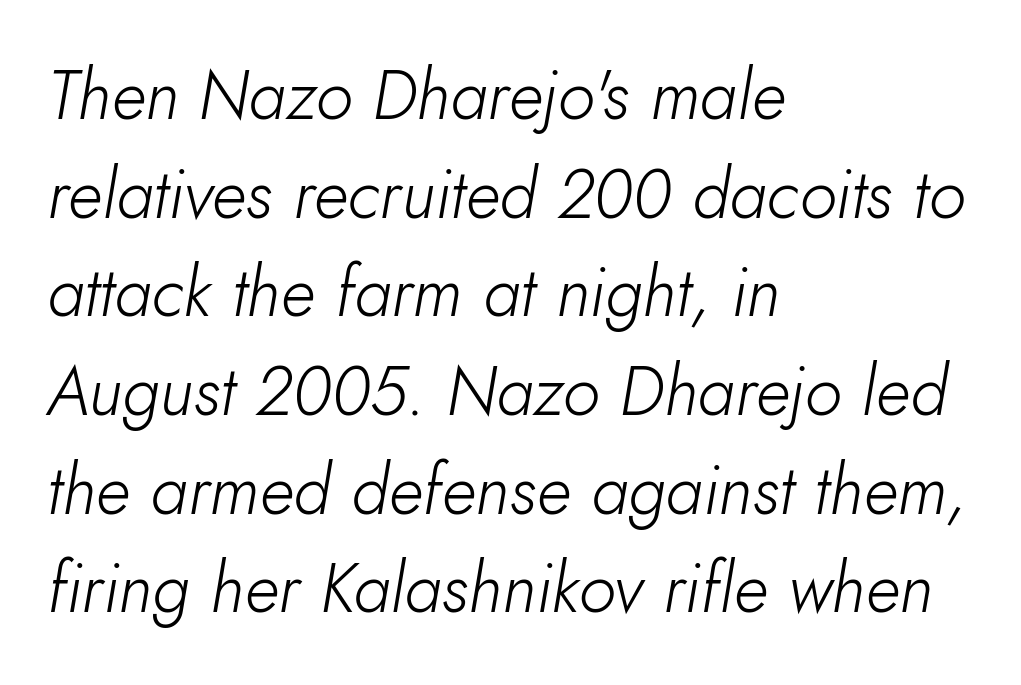
Q: Is the text bold? A: No.
Q: Is the text italic (slanted)? A: Yes, it leans right by about 10 degrees.
Q: Is the text underlined? A: No.
Q: How is the paragraph aligned? A: Left-aligned.
Q: Is the spacing between letters normal or unusually wide? A: Normal.
Q: Is the spacing between lines tight, normal or loose? A: Normal.
Q: Width (condensed, normal, or wide)? A: Normal.
Q: Stroke contrast? A: Low.
Q: x-height? A: Small.
Q: Monospaced? A: No.
